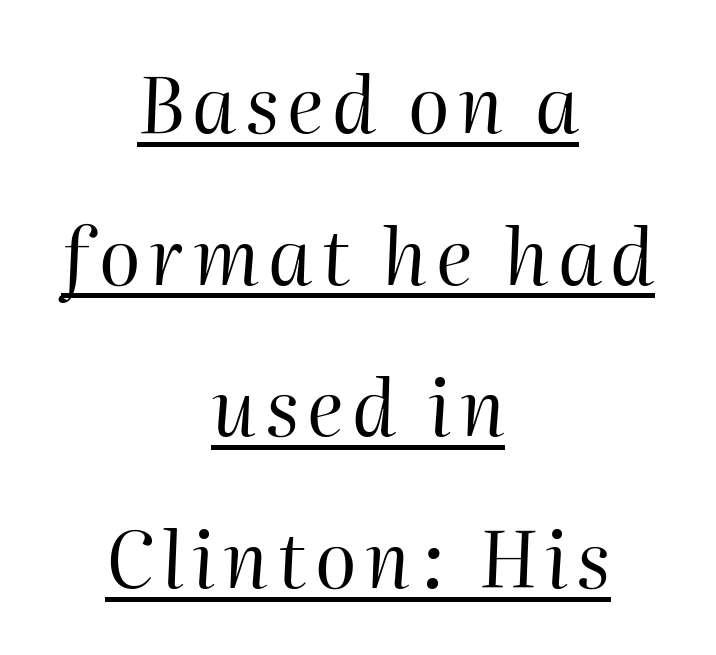
Compared with ordinary roman type, these characters are visibly tilted. Widely set lines give the paragraph a tall, airy silhouette. Think of a printed novel: that variable character pitch is what you see here. These lines stack symmetrically, like a column narrowing and widening about its center. Is there an underline? Yes — a line sits under the letters. Vertical stems look standard width or narrower in stroke.
